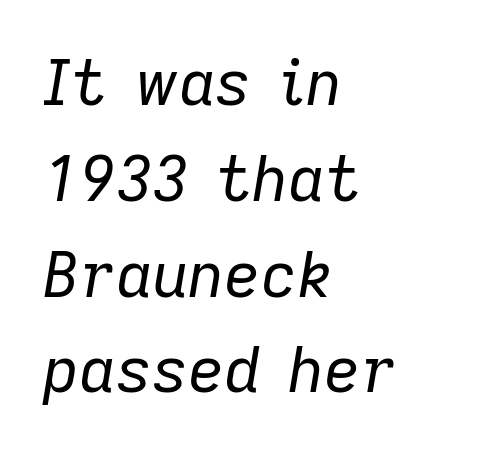
The block of text has a typical density, with ordinary space between rows. Honestly, the letter spacing is just normal — you wouldn't notice it. Quick note: italic. Character widths vary here, with narrow letters taking less room than wide ones. Is the block centered? No — it sits flush against the left margin. Plain, unruled lines of type.
